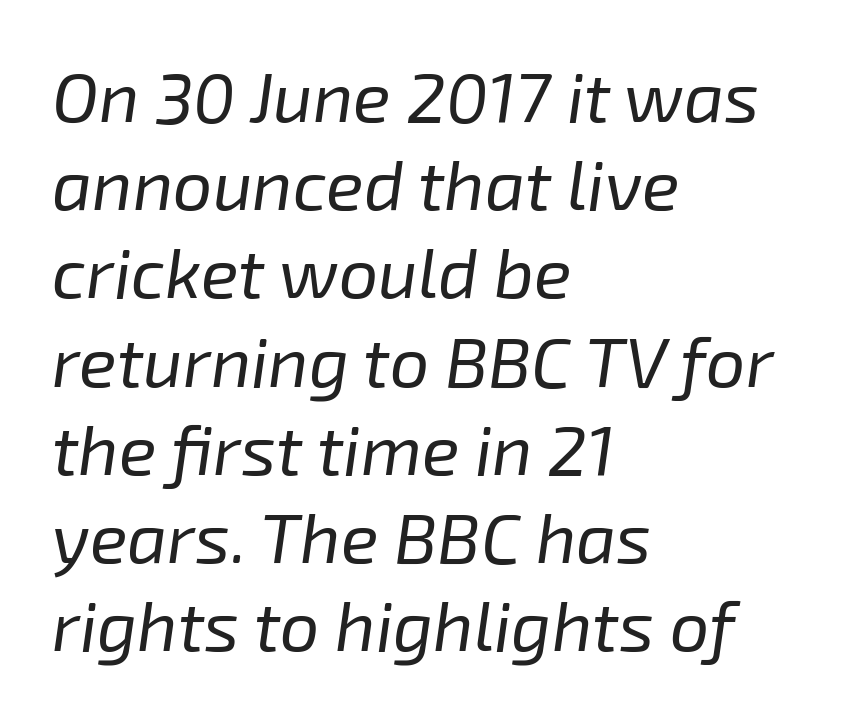
{"italic": "yes", "lean": "right", "slant_degrees": 8, "bold": "no", "weight": "regular", "width": "normal", "stroke_contrast": "low", "x_height": "medium", "monospaced": "no", "underline": "no", "align": "left", "line_spacing": "normal", "line_spacing_ratio": 1.26, "letter_spacing": "normal", "letter_spacing_em": 0.0, "glyph_px": 70}
